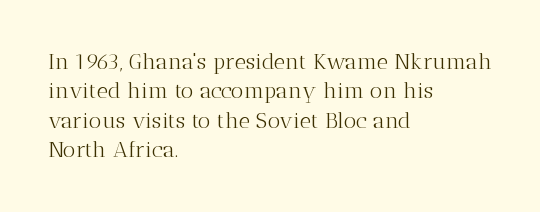
Bare-footed words on every line. Every stem runs plumb, perpendicular to the baseline. The typesetting does not lean heavy: it is not bold. Tracking value appears to be zero — textbook default spacing. The vertical gap from one line to the next is medium.
